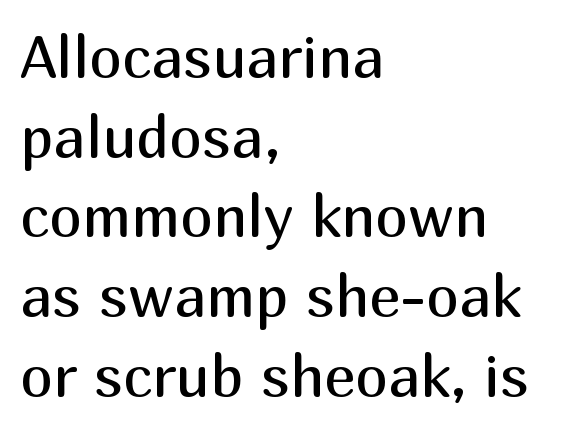
Q: Is the text bold? A: No.
Q: Is the text italic (slanted)? A: No, it is upright.
Q: Is the typeface a serif or a sans-serif typeface? A: Sans-serif.
Q: Is the text underlined? A: No.
Q: How is the paragraph aligned? A: Left-aligned.
Q: Is the spacing between letters normal or unusually wide? A: Normal.
Q: Is the spacing between lines tight, normal or loose? A: Normal.
Q: Width (condensed, normal, or wide)? A: Normal.
Q: Stroke contrast? A: Medium.
Q: x-height? A: Medium.
Q: Monospaced? A: No.
